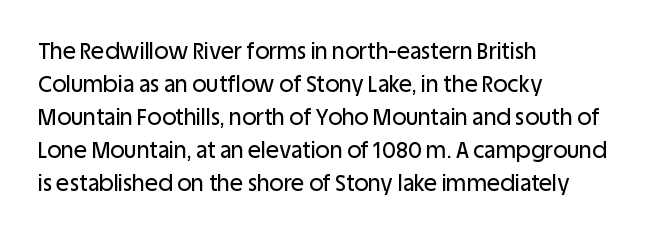
Q: Is the text italic (slanted)? A: No, it is upright.
Q: Is the text underlined? A: No.
Q: How is the paragraph aligned? A: Left-aligned.
Q: Is the spacing between letters normal or unusually wide? A: Normal.
Q: Is the spacing between lines tight, normal or loose? A: Normal.
